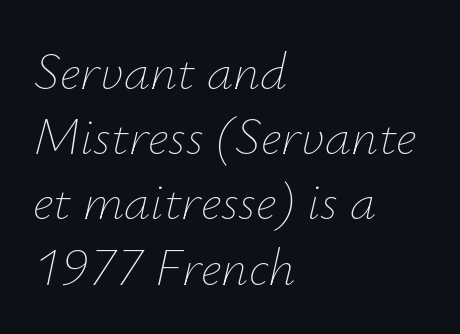
Inter-character spacing is left at the font's built-in metrics. The specimen reads as italic at a glance. The rag falls on the right side of this text block. The strip under each line holds only bare page.
